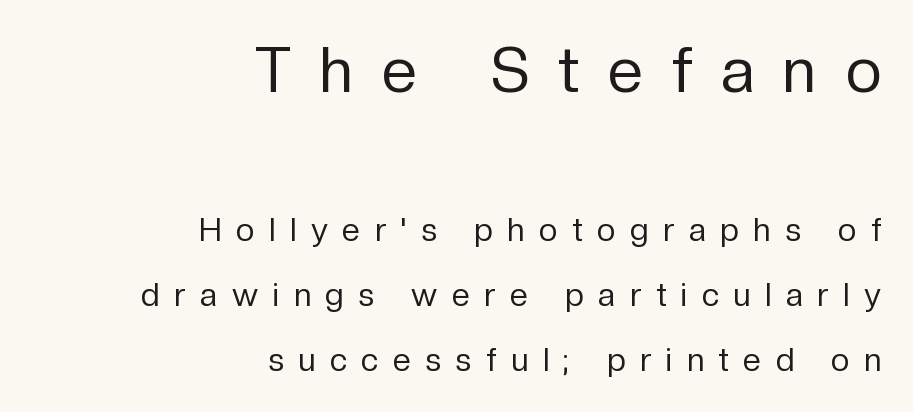
Q: Is the text bold? A: No.
Q: Is the text italic (slanted)? A: No, it is upright.
Q: Is the typeface a serif or a sans-serif typeface? A: Sans-serif.
Q: Is the text underlined? A: No.
Q: How is the paragraph aligned? A: Right-aligned.
Q: Is the spacing between letters normal or unusually wide? A: Unusually wide.
Q: Is the spacing between lines tight, normal or loose? A: Loose.
Q: Which block of text is set in a larger size, the first (top) or the second (bottom)? A: The first (top) one.
Q: Width (condensed, normal, or wide)? A: Normal.
Q: Stroke contrast? A: Low.
Q: x-height? A: Medium.
Q: Monospaced? A: No.
